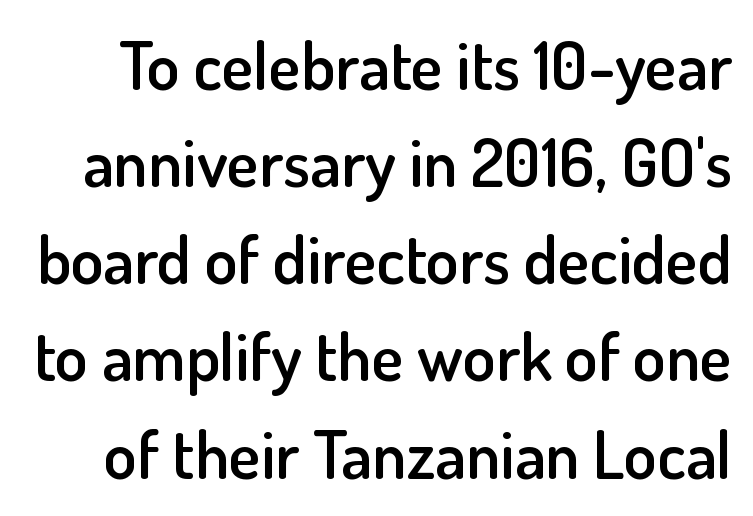
What's the leading like? Ordinary, nothing unusual. Italic? Not at all — the glyphs are vertical. Lines of text with bare space underneath. A typesetter would call this zero additional tracking.
